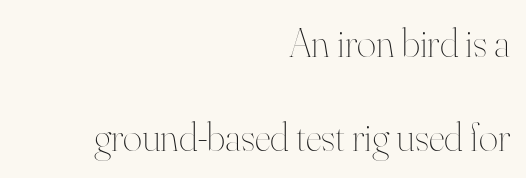
The words here are not underlined. Letters have the restrained weight of plain body copy at most. Tracking value appears to be zero — textbook default spacing. If you drew a line through each stem, it would be perfectly vertical. Character widths vary here, with narrow letters taking less room than wide ones.
